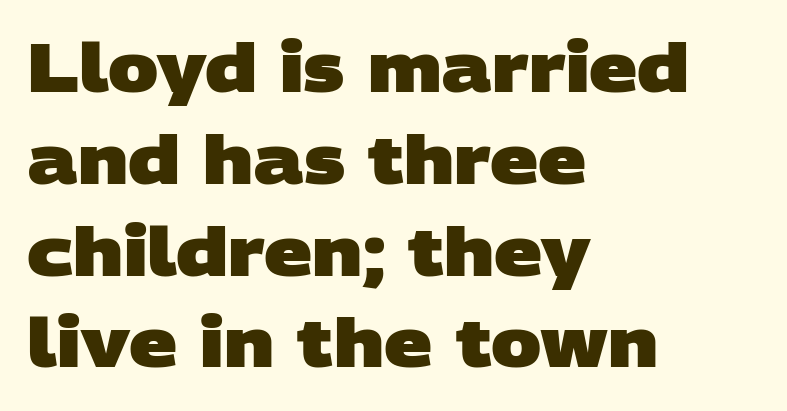
This sample has the flowing, uneven cadence of proportional lettering. Each line starts at the same left margin while the right side varies. The designer left line spacing at the default. The zone under the glyphs is completely vacant. The letters carry no serifs — their stems end cleanly without finishing strokes.
